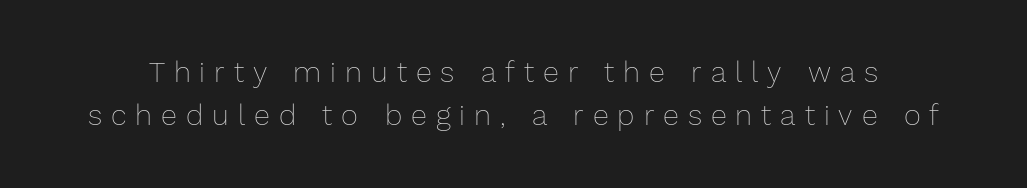
{"italic": "no", "bold": "no", "weight": "thin", "width": "normal", "stroke_contrast": "low", "x_height": "medium", "monospaced": "no", "underline": "no", "line_spacing": "normal", "line_spacing_ratio": 1.48, "letter_spacing": "wide", "letter_spacing_em": 0.31, "glyph_px": 29}
